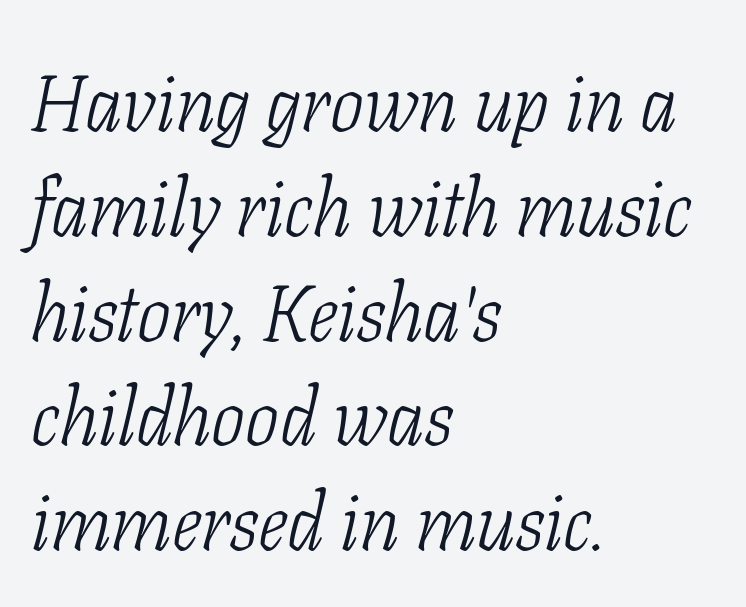
The image shows 80 px light, condensed serif type, italic (leaning right); set left-aligned, normal line spacing (1.31x), normal letter spacing, not underlined; low stroke contrast and a medium x-height.
